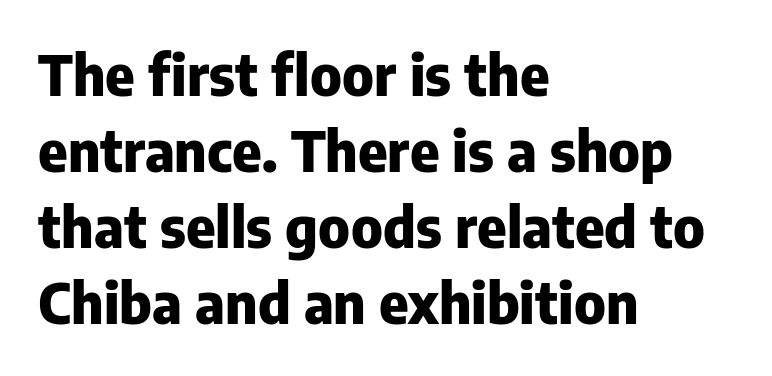
Q: Is the text bold? A: Yes.
Q: Is the text italic (slanted)? A: No, it is upright.
Q: Is the typeface a serif or a sans-serif typeface? A: Sans-serif.
Q: Is the text underlined? A: No.
Q: How is the paragraph aligned? A: Left-aligned.
Q: Is the spacing between letters normal or unusually wide? A: Normal.
Q: Is the spacing between lines tight, normal or loose? A: Normal.
Q: Width (condensed, normal, or wide)? A: Normal.
Q: Stroke contrast? A: Low.
Q: x-height? A: Medium.
Q: Monospaced? A: No.
